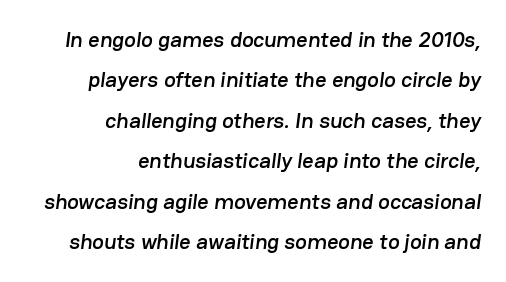
Q: Is the text underlined? A: No.
Q: How is the paragraph aligned? A: Right-aligned.
Q: Is the spacing between letters normal or unusually wide? A: Normal.
